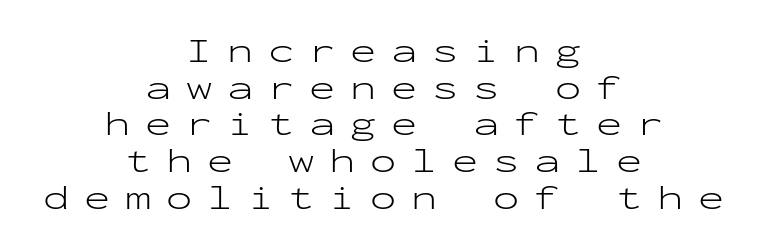
Leftover space on each line is divided equally before and after the words. Honestly, the letter spacing is so wide it's the main thing you notice. In terms of posture, this sample is upright. Summary of weight: not heavy and not bold. Glance below the letters and you will spot only blank space.
